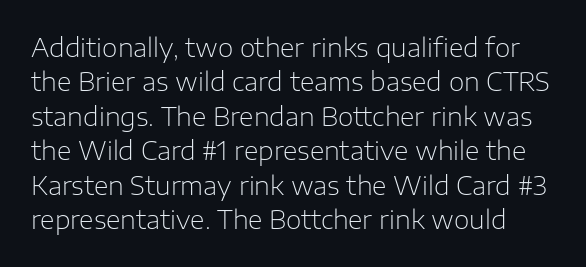
{"italic": "no", "bold": "no", "underline": "no", "line_spacing": "normal", "line_spacing_ratio": 1.38, "letter_spacing": "normal", "letter_spacing_em": 0.0, "glyph_px": 25}
